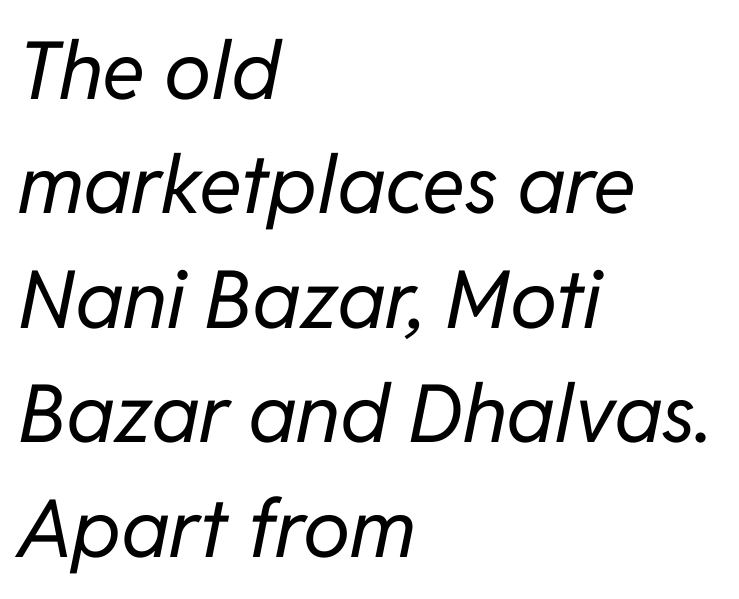
The image shows 80 px regular-weight type, italic (leaning right); set left-aligned, normal line spacing (1.43x), normal letter spacing, not underlined; low stroke contrast and a medium x-height.
